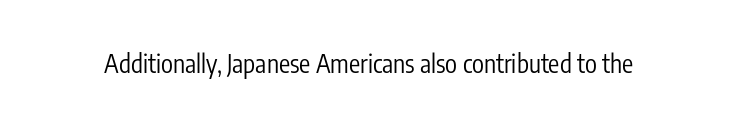
Q: Is the text bold? A: No.
Q: Is the text italic (slanted)? A: No, it is upright.
Q: Is the text underlined? A: No.
Q: Is the spacing between letters normal or unusually wide? A: Normal.
